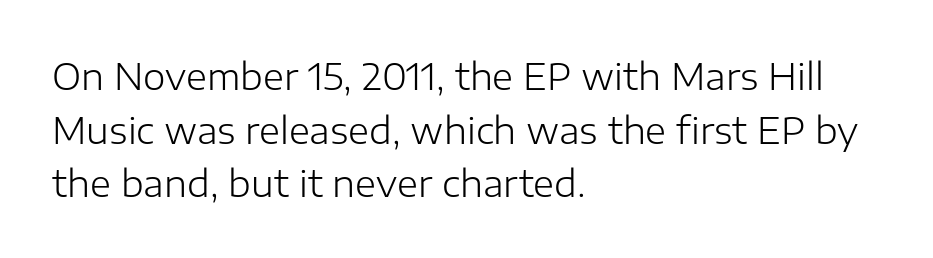
{"serif": "no", "italic": "no", "bold": "no", "weight": "light", "width": "normal", "stroke_contrast": "low", "x_height": "medium", "monospaced": "no", "underline": "no", "align": "left", "line_spacing": "normal", "line_spacing_ratio": 1.49, "letter_spacing": "normal", "letter_spacing_em": 0.0, "glyph_px": 36}
